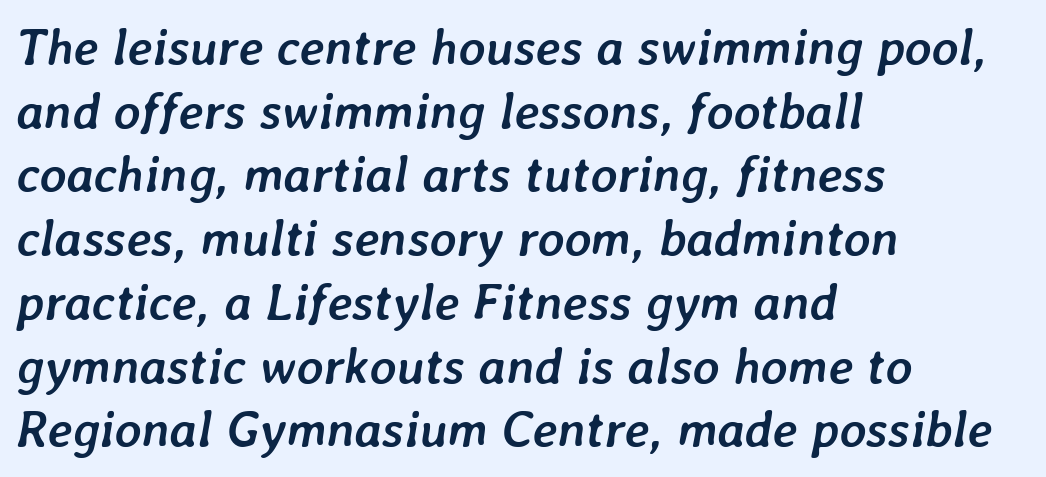
{"italic": "yes", "lean": "right", "slant_degrees": 7, "bold": "yes", "weight": "semibold", "width": "normal", "stroke_contrast": "low", "x_height": "medium", "monospaced": "no", "underline": "no", "align": "left", "line_spacing": "normal", "line_spacing_ratio": 1.25, "letter_spacing": "normal", "letter_spacing_em": 0.0, "glyph_px": 51}
